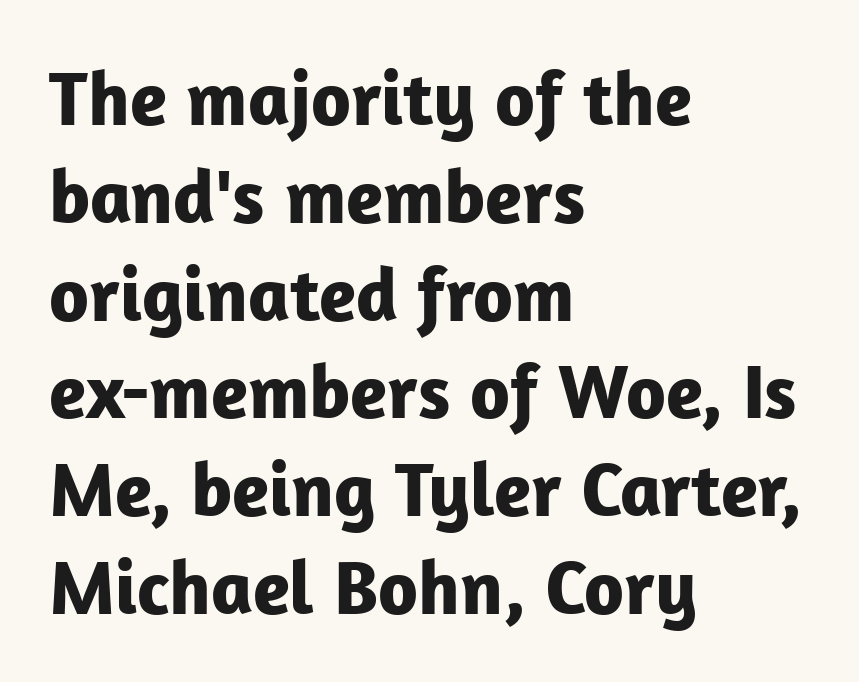
The image shows 77 px bold sans-serif type, upright; set left-aligned, normal line spacing (1.27x), normal letter spacing, not underlined; low stroke contrast and a medium x-height.
